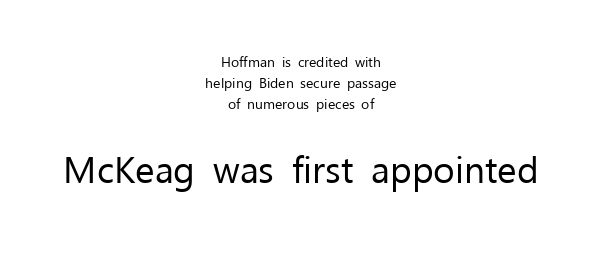
Does the bottom block carry the larger type? Yes, it does. Compared with a flush-left layout, this one balances lines on the center instead. A bare baseline throughout the passage. These lines are rendered in a variable-pitch font.
